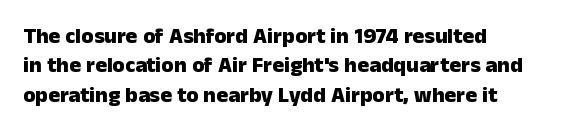
Every character sits straight up, as roman type does. Visually the block forms a straight wall on the left and a jagged coastline on the right. I'd describe the lettering as bold — thick and assertive. Unmarked baselines from the first word to the last.
